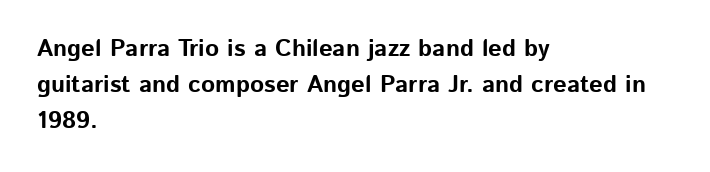
{"italic": "no", "bold": "yes", "underline": "no", "align": "left", "line_spacing": "normal", "line_spacing_ratio": 1.51, "letter_spacing": "normal", "letter_spacing_em": 0.0, "glyph_px": 24}
